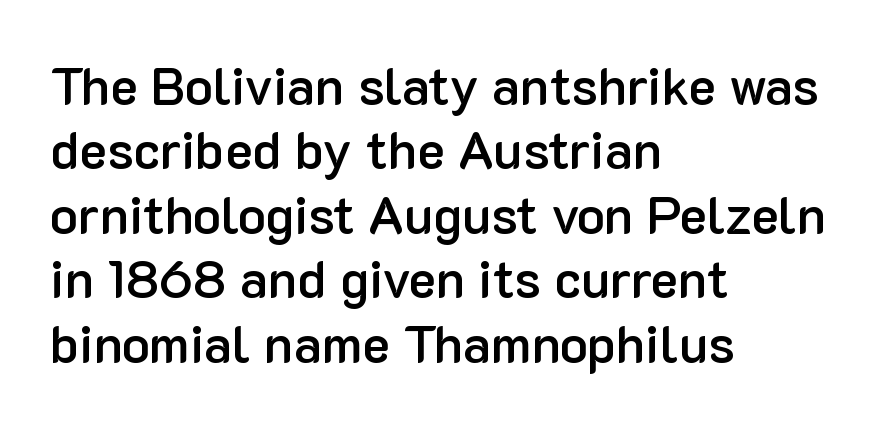
The image shows 52 px semibold sans-serif type, upright; set left-aligned, line spacing 1.24x, normal letter spacing, not underlined; low stroke contrast and a medium x-height.
